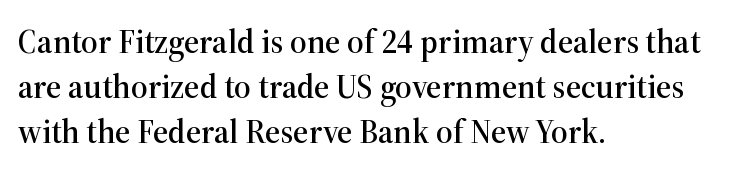
Q: Is the text italic (slanted)? A: No, it is upright.
Q: Is the typeface a serif or a sans-serif typeface? A: Serif.
Q: Is the text underlined? A: No.
Q: How is the paragraph aligned? A: Left-aligned.
Q: Is the spacing between letters normal or unusually wide? A: Normal.
Q: Is the spacing between lines tight, normal or loose? A: Normal.
Q: Width (condensed, normal, or wide)? A: Normal.
Q: Stroke contrast? A: High.
Q: x-height? A: Medium.
Q: Monospaced? A: No.
